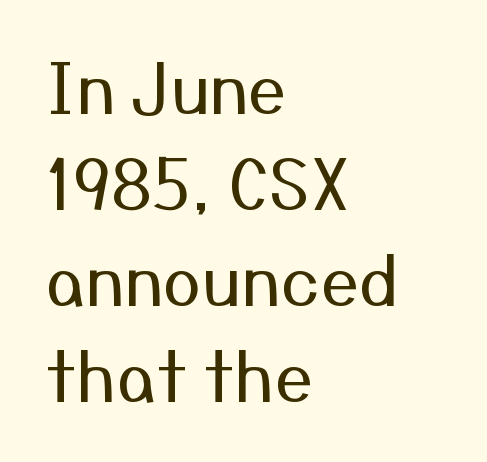
Q: Is the text bold? A: No.
Q: Is the text italic (slanted)? A: No, it is upright.
Q: Is the typeface a serif or a sans-serif typeface? A: Sans-serif.
Q: Is the text underlined? A: No.
Q: How is the paragraph aligned? A: Left-aligned.
Q: Is the spacing between letters normal or unusually wide? A: Normal.
Q: Is the spacing between lines tight, normal or loose? A: Normal.
Q: Width (condensed, normal, or wide)? A: Normal.
Q: Stroke contrast? A: Medium.
Q: x-height? A: Medium.
Q: Monospaced? A: No.
